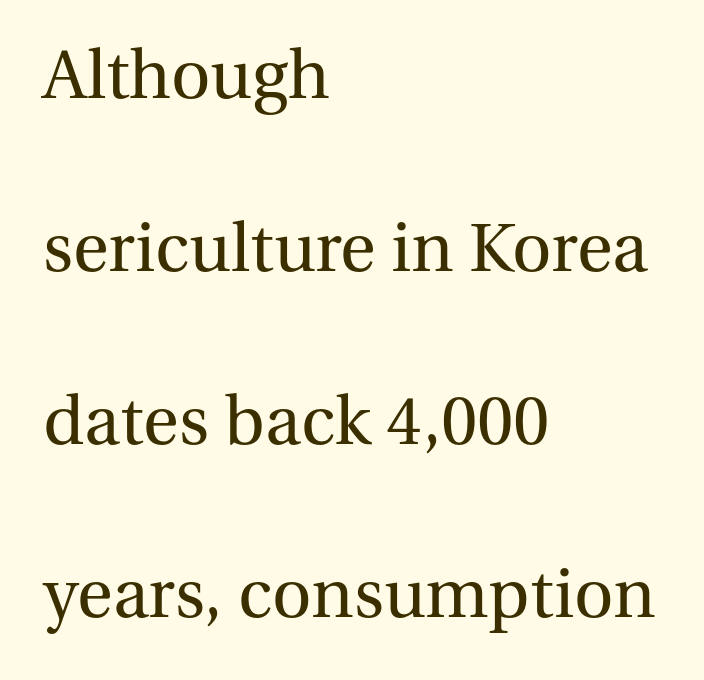
{"serif": "yes", "italic": "no", "bold": "no", "weight": "regular", "width": "normal", "stroke_contrast": "medium", "x_height": "medium", "monospaced": "no", "underline": "no", "align": "left", "line_spacing": "loose", "line_spacing_ratio": 2.37, "letter_spacing": "normal", "letter_spacing_em": 0.0, "glyph_px": 73}
